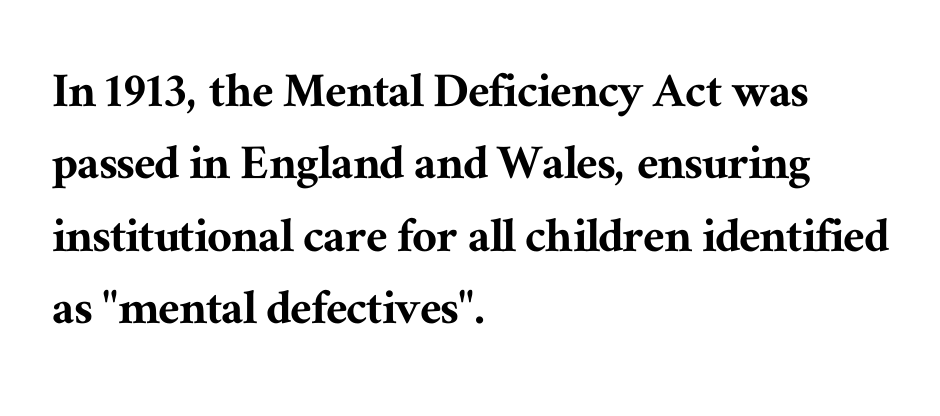
The image shows 54 px serif type, upright; set left-aligned, normal line spacing (1.34x), normal letter spacing, not underlined; medium stroke contrast and a medium x-height.
